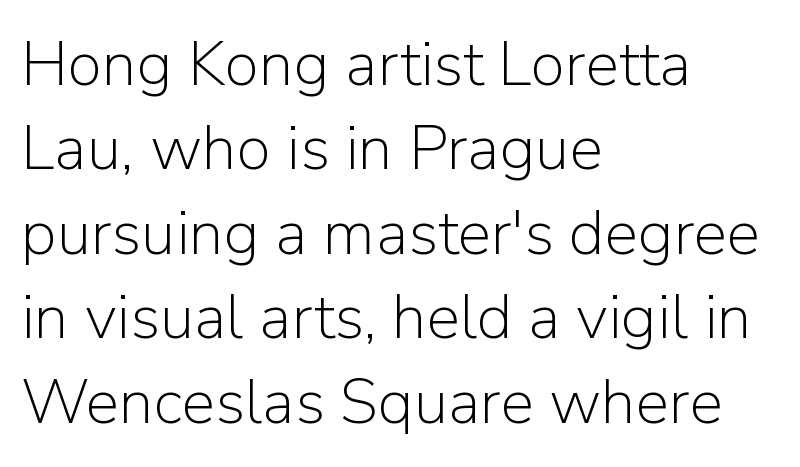
The image shows 63 px light sans-serif type, upright; set left-aligned, normal line spacing (1.34x), normal letter spacing, not underlined; low stroke contrast and a medium x-height.
